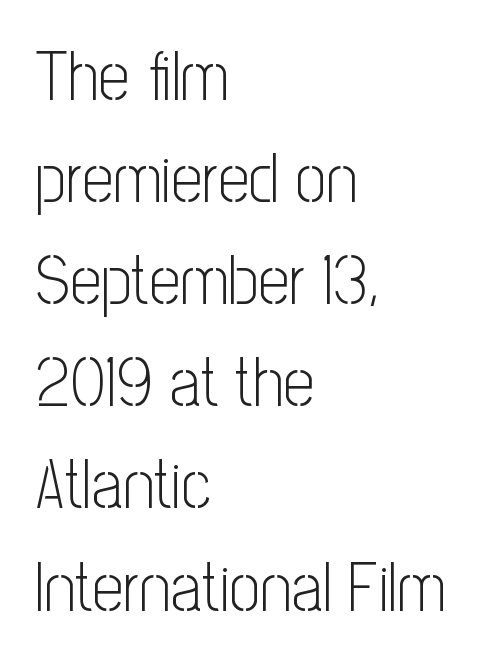
The image shows 69 px light, condensed sans-serif type, upright; set left-aligned, normal line spacing (1.48x), normal letter spacing, not underlined; low stroke contrast and a medium x-height.
